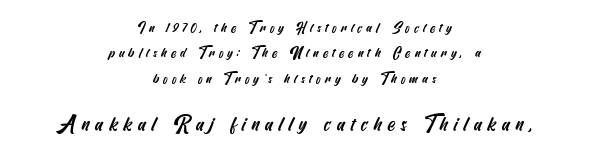
Q: Is the text underlined? A: No.
Q: How is the paragraph aligned? A: Centered.
Q: Is the spacing between letters normal or unusually wide? A: Unusually wide.
Q: Which block of text is set in a larger size, the first (top) or the second (bottom)? A: The second (bottom) one.
